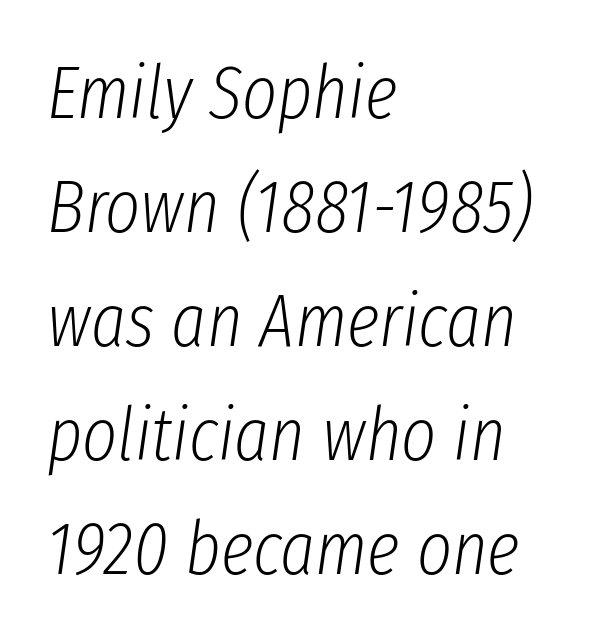
The image shows 75 px light, condensed type, italic (leaning right); set left-aligned, normal line spacing (1.52x), normal letter spacing, not underlined; low stroke contrast and a medium x-height.
